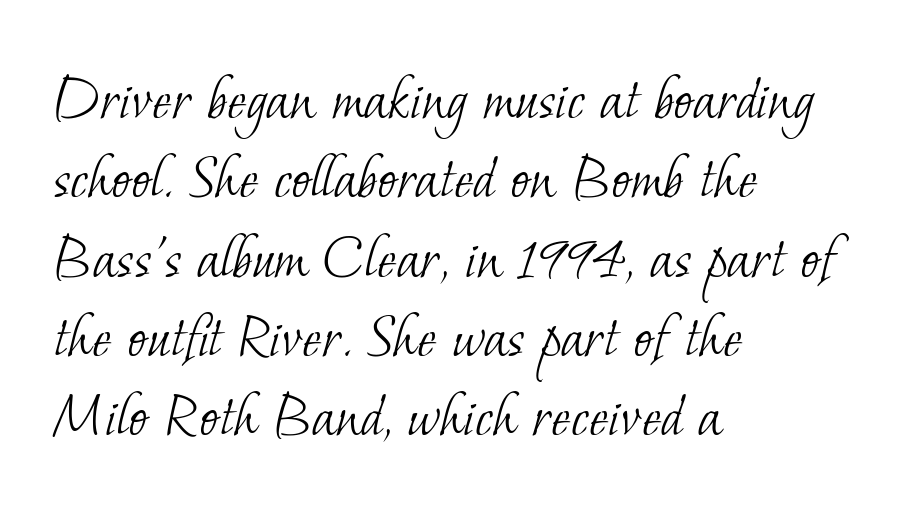
The image shows 65 px light serif type; set left-aligned, line spacing 1.22x, normal letter spacing, not underlined; low stroke contrast and a small x-height.
